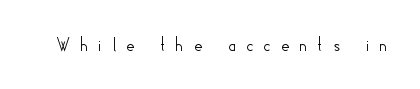
The image shows 21 px text type, upright; set unusually wide letter spacing (+0.45 em), not underlined.
